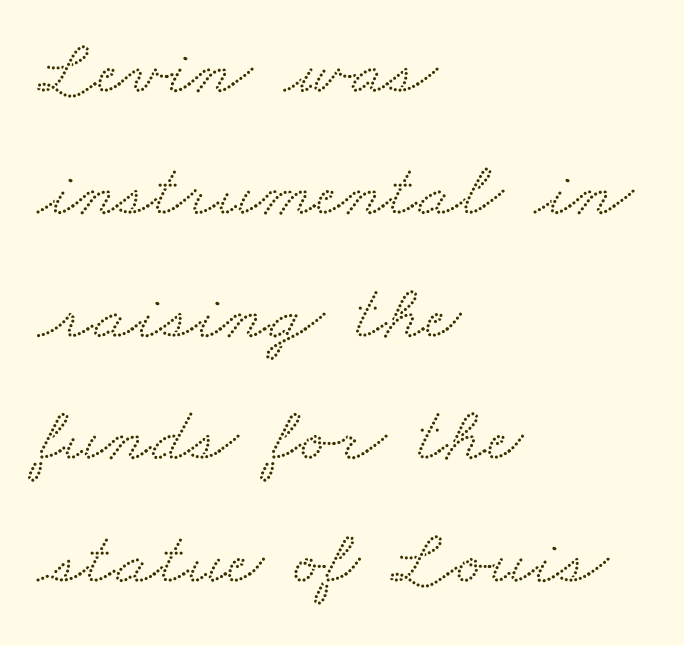
The image shows 79 px wide serif type; set left-aligned, normal line spacing (1.55x), normal letter spacing, not underlined; medium stroke contrast and a small x-height.
